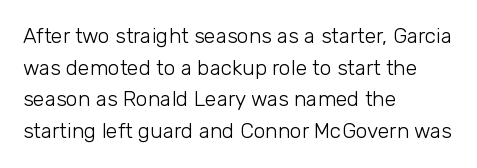
Q: Is the text bold? A: No.
Q: Is the text italic (slanted)? A: No, it is upright.
Q: Is the text underlined? A: No.
Q: How is the paragraph aligned? A: Left-aligned.
Q: Is the spacing between letters normal or unusually wide? A: Normal.
Q: Is the spacing between lines tight, normal or loose? A: Normal.
